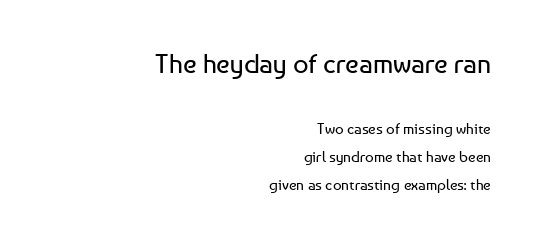
The image shows 27 px text type, upright; set right-aligned, line spacing 1.87x, normal letter spacing, not underlined; the first (top) block is 1.8x larger.
